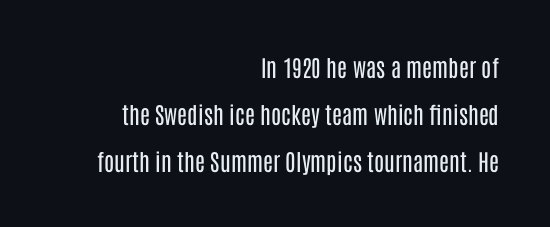
The strokes carry an ordinary text weight at most. Plain, unruled lines of type. Glyph-to-glyph distance matches everyday printed text. The leading is generous, giving the passage an open texture.
